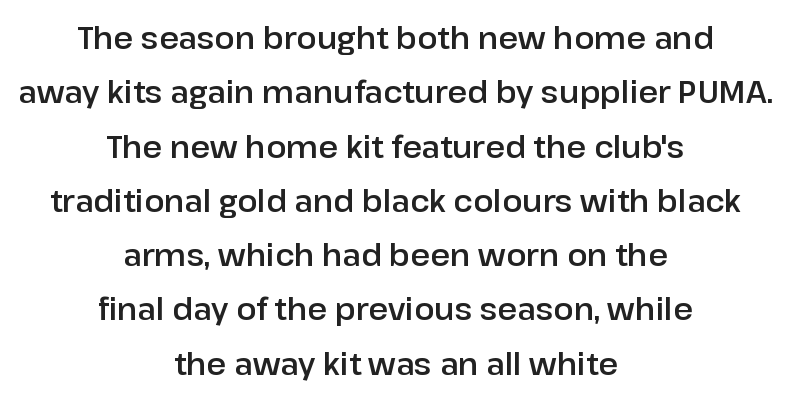
The image shows 30 px sans-serif type, upright; set centered, line spacing 1.81x, normal letter spacing, not underlined; low stroke contrast and a medium x-height.
